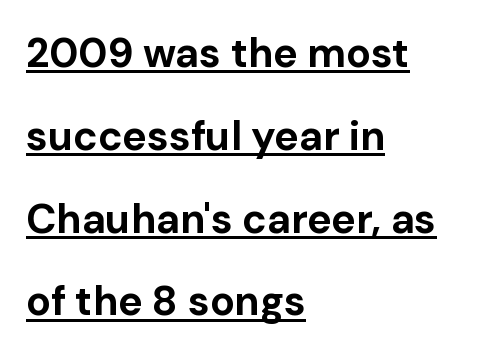
Q: Is the text bold? A: Yes.
Q: Is the text italic (slanted)? A: No, it is upright.
Q: Is the typeface a serif or a sans-serif typeface? A: Sans-serif.
Q: Is the text underlined? A: Yes.
Q: How is the paragraph aligned? A: Left-aligned.
Q: Is the spacing between letters normal or unusually wide? A: Normal.
Q: Is the spacing between lines tight, normal or loose? A: Loose.
Q: Width (condensed, normal, or wide)? A: Normal.
Q: Stroke contrast? A: Low.
Q: x-height? A: Medium.
Q: Monospaced? A: No.
